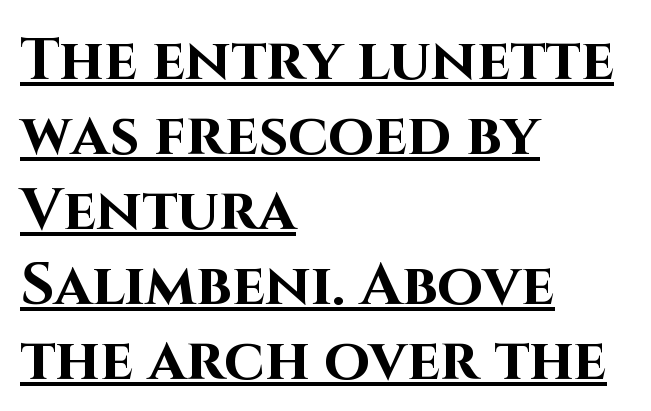
You'd pick this weight for a headline — it's a proper bold. This is the regular roman posture of the typeface. Every word sits above its own underline. Standard letterfit; no display-style spreading of the glyphs. To sum up the face: it is a sans, with no serifs.
